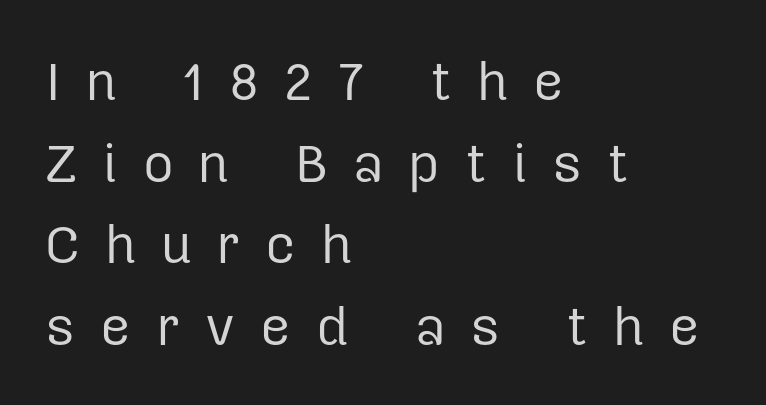
Q: Is the text bold? A: No.
Q: Is the text italic (slanted)? A: No, it is upright.
Q: Is the typeface a serif or a sans-serif typeface? A: Sans-serif.
Q: Is the text underlined? A: No.
Q: How is the paragraph aligned? A: Left-aligned.
Q: Is the spacing between letters normal or unusually wide? A: Unusually wide.
Q: Is the spacing between lines tight, normal or loose? A: Normal.
Q: Width (condensed, normal, or wide)? A: Normal.
Q: Stroke contrast? A: Low.
Q: x-height? A: Medium.
Q: Monospaced? A: No.
